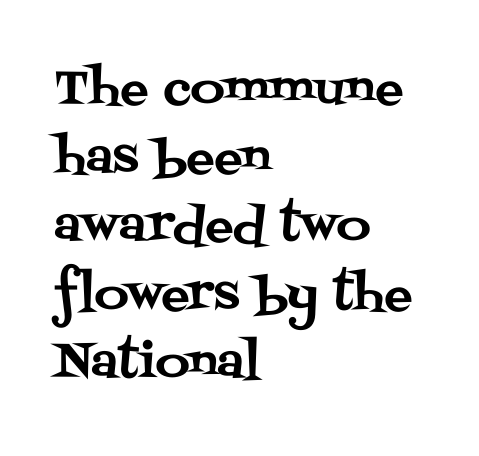
{"serif": "yes", "italic": "no", "width": "normal", "stroke_contrast": "medium", "x_height": "large", "monospaced": "no", "underline": "no", "align": "left", "line_spacing": "normal", "line_spacing_ratio": 1.46, "letter_spacing": "normal", "letter_spacing_em": 0.0, "glyph_px": 47}
